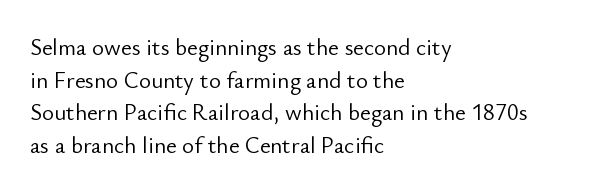
The image shows 23 px text type, upright; set left-aligned, normal line spacing (1.42x), normal letter spacing, not underlined.
